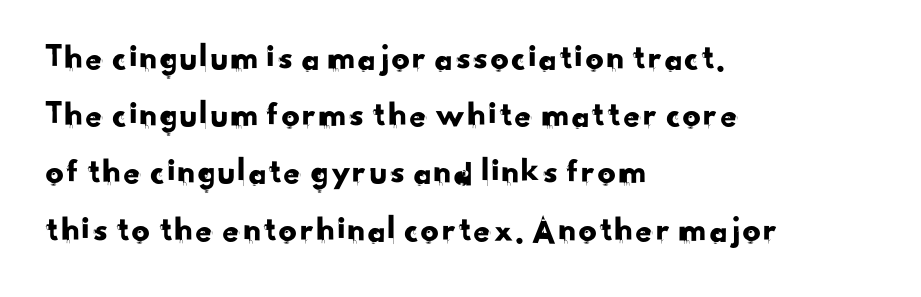
{"serif": "no", "width": "normal", "stroke_contrast": "low", "x_height": "small", "monospaced": "no", "underline": "no", "align": "left", "line_spacing": "normal", "line_spacing_ratio": 1.59, "letter_spacing": "normal", "letter_spacing_em": 0.0, "glyph_px": 36}
